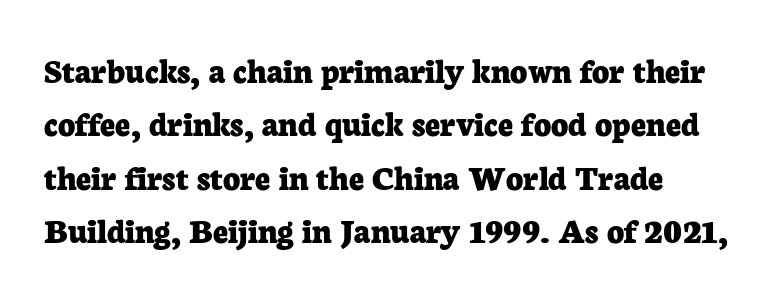
{"serif": "yes", "italic": "no", "bold": "yes", "weight": "bold", "width": "normal", "stroke_contrast": "low", "x_height": "medium", "monospaced": "no", "underline": "no", "line_spacing": "normal", "line_spacing_ratio": 1.44, "letter_spacing": "normal", "letter_spacing_em": 0.0, "glyph_px": 37}
